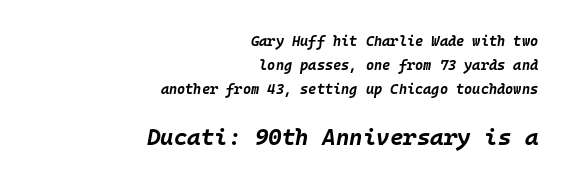
The image shows 23 px bold type, italic (leaning right); set right-aligned, normal line spacing (1.7x), normal letter spacing, not underlined; the second (bottom) block is 1.64x larger.
